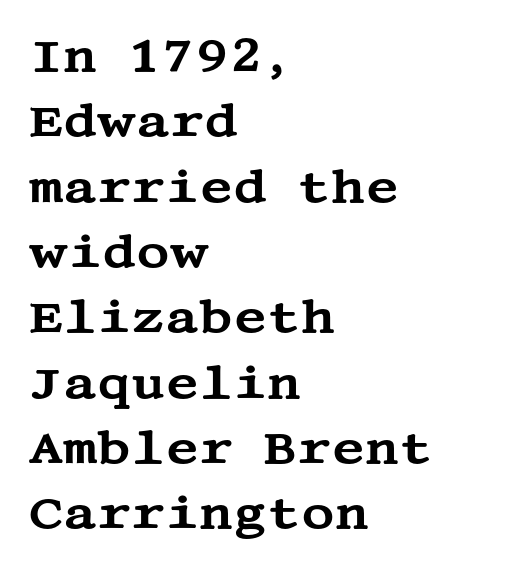
Decoration check: the copy has no underline. Reading down the block, your eye returns to a fixed left position each line. The gaps between neighbouring characters are ordinary and unremarkable. Italic: no, the glyphs are upright roman. Vertical spacing — default.
